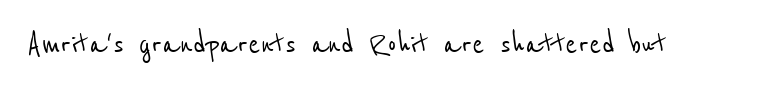
The image shows 36 px condensed sans-serif type; set normal letter spacing, not underlined; low stroke contrast and a medium x-height.
